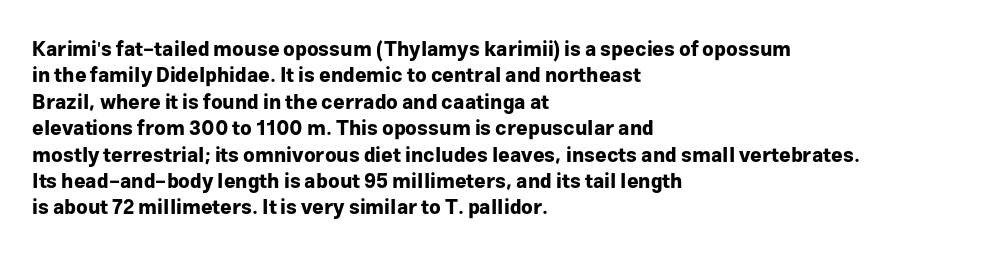
Q: Is the text bold? A: Yes.
Q: Is the text italic (slanted)? A: No, it is upright.
Q: Is the text underlined? A: No.
Q: How is the paragraph aligned? A: Left-aligned.
Q: Is the spacing between letters normal or unusually wide? A: Normal.
Q: Is the spacing between lines tight, normal or loose? A: Normal.
